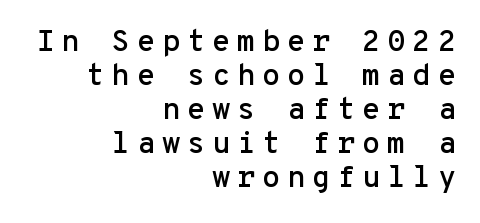
The image shows 30 px sans-serif type, upright, monospaced; set right-aligned, tight line spacing (1.13x), unusually wide letter spacing (+0.22 em), not underlined; low stroke contrast and a medium x-height.
